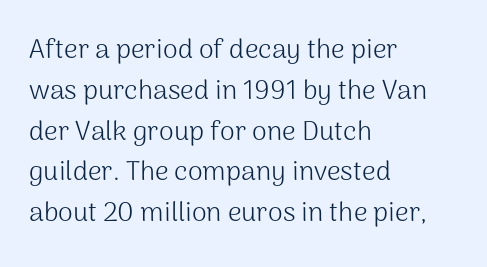
Q: Is the text bold? A: No.
Q: Is the text italic (slanted)? A: No, it is upright.
Q: Is the text underlined? A: No.
Q: How is the paragraph aligned? A: Left-aligned.
Q: Is the spacing between letters normal or unusually wide? A: Normal.
Q: Is the spacing between lines tight, normal or loose? A: Normal.
